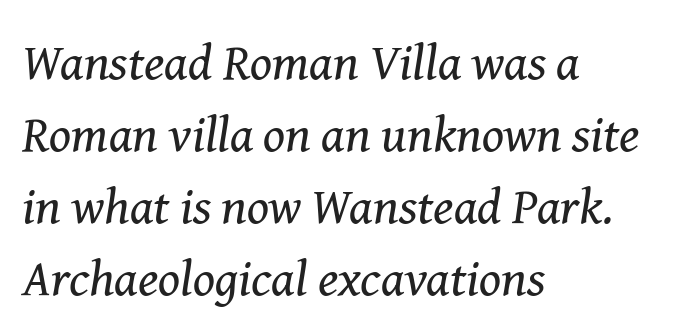
{"serif": "yes", "italic": "yes", "lean": "right", "slant_degrees": 8, "bold": "no", "weight": "regular", "width": "normal", "stroke_contrast": "medium", "x_height": "medium", "monospaced": "no", "underline": "no", "align": "left", "line_spacing": "normal", "line_spacing_ratio": 1.41, "letter_spacing": "normal", "letter_spacing_em": 0.0, "glyph_px": 51}
